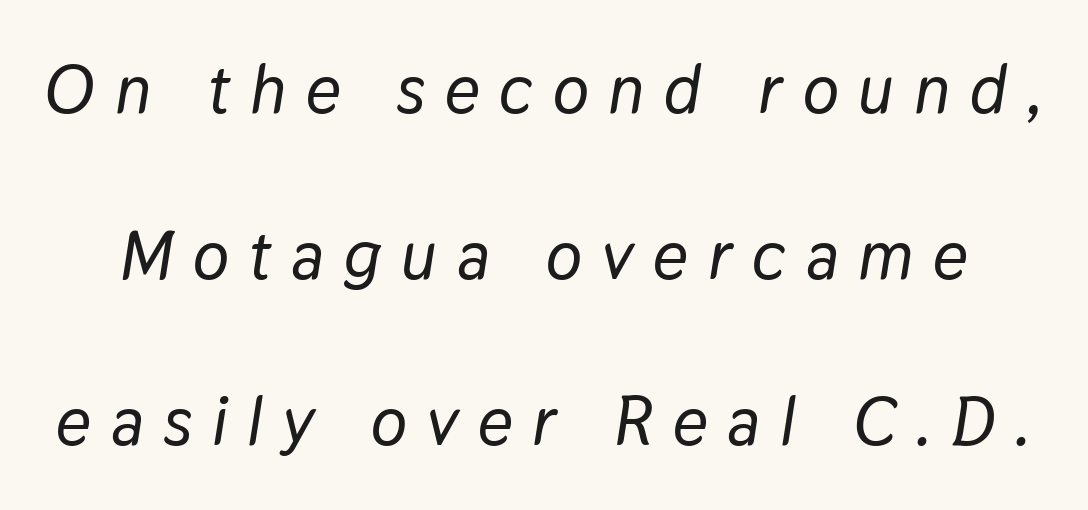
{"italic": "yes", "lean": "right", "slant_degrees": 9, "width": "normal", "stroke_contrast": "low", "x_height": "medium", "monospaced": "no", "underline": "no", "line_spacing": "loose", "line_spacing_ratio": 2.44, "letter_spacing": "wide", "letter_spacing_em": 0.29, "glyph_px": 68}
